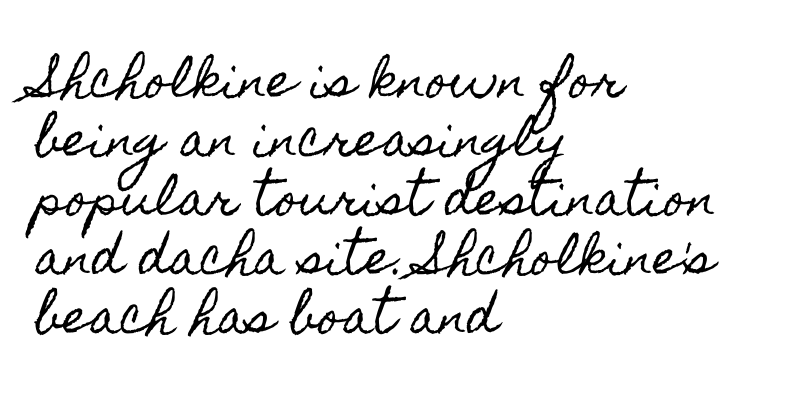
Clear beneath every line of the passage. Notice how descenders clear the ascenders below comfortably — that's standard leading. The lines in this sample share a left origin and differ only in where they stop.
